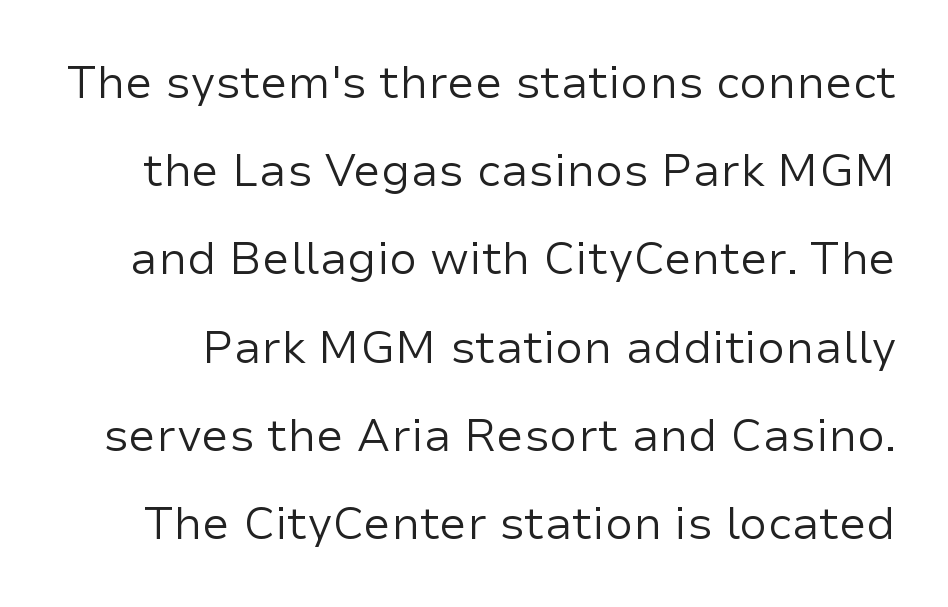
{"serif": "no", "italic": "no", "bold": "no", "weight": "regular", "width": "normal", "stroke_contrast": "low", "x_height": "medium", "monospaced": "no", "underline": "no", "line_spacing": "loose", "line_spacing_ratio": 1.96, "letter_spacing": "normal", "letter_spacing_em": 0.0, "glyph_px": 45}
